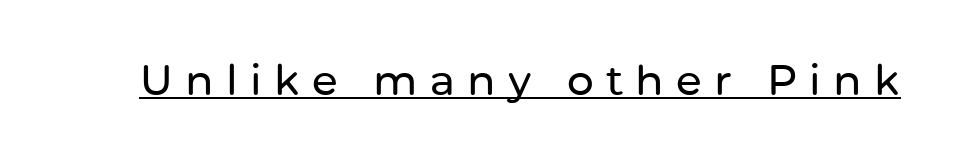
{"serif": "no", "italic": "no", "width": "normal", "stroke_contrast": "low", "x_height": "medium", "monospaced": "no", "underline": "yes", "letter_spacing": "wide", "letter_spacing_em": 0.29, "glyph_px": 42}
